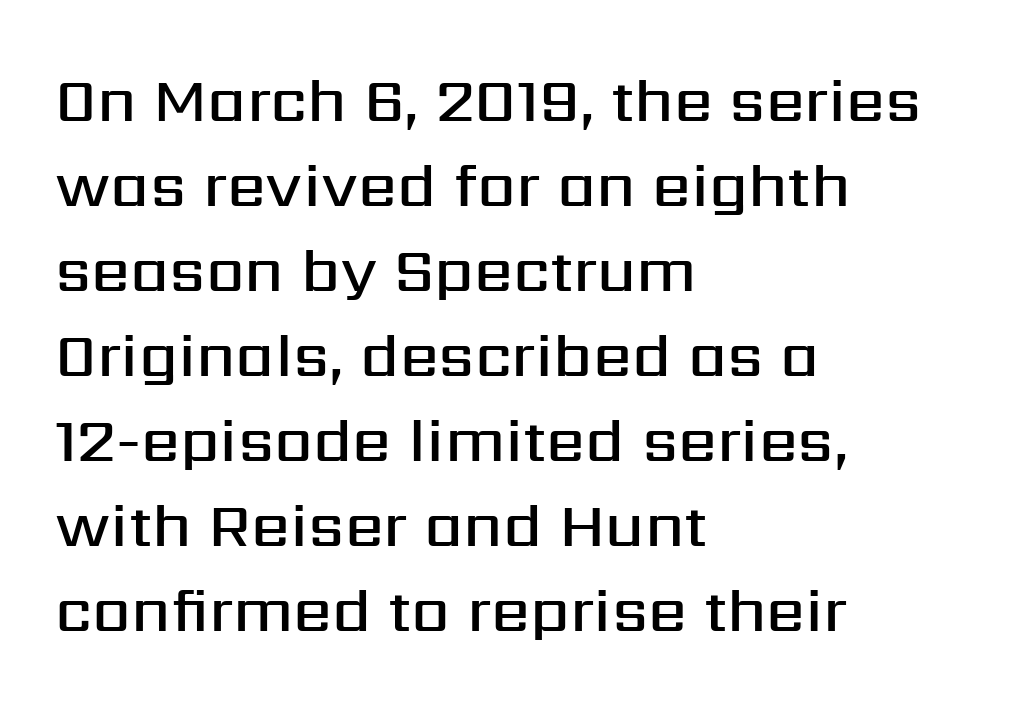
The image shows 62 px semibold sans-serif type, upright; set left-aligned, normal line spacing (1.37x), normal letter spacing, not underlined; medium stroke contrast and a medium x-height.
